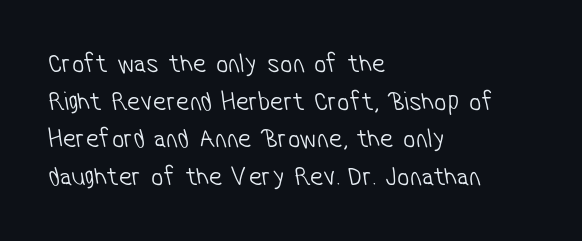
The passage shown has conventional tracking throughout. The lines are quadded left. Bare-footed words on every line. Is there much room between lines? A standard amount, neither cramped nor airy. Weight class: somewhere from thin through regular.
